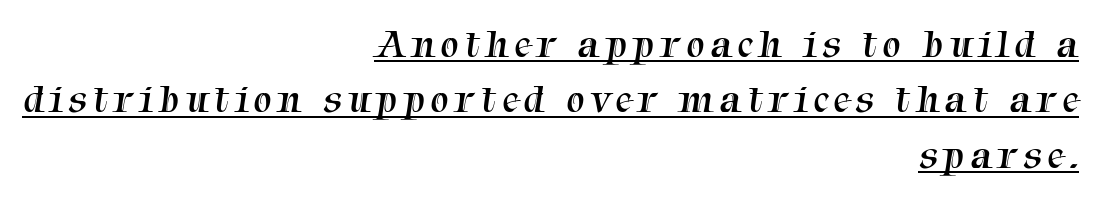
The image shows 41 px regular-weight serif type; set right-aligned, normal line spacing (1.35x), underlined; medium stroke contrast and a medium x-height.
